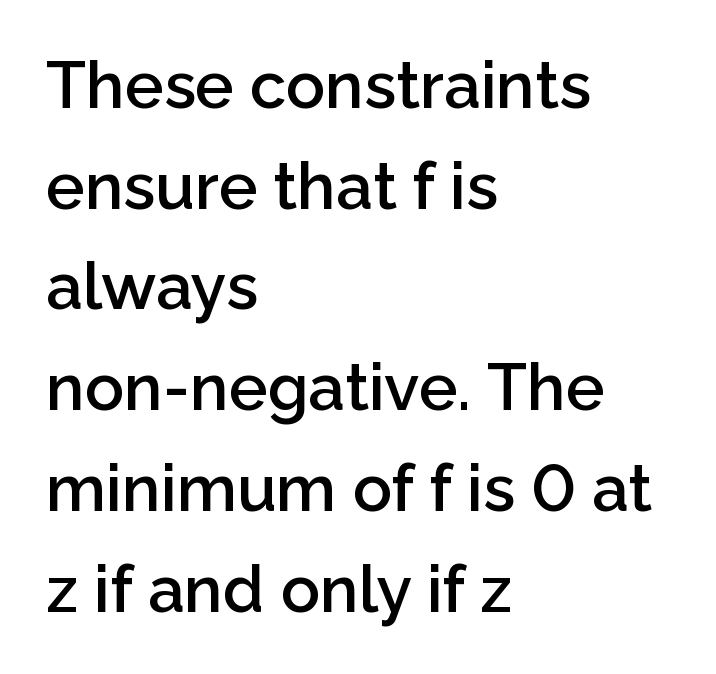
The image shows 65 px semibold sans-serif type, upright; set left-aligned, normal line spacing (1.55x), normal letter spacing, not underlined; low stroke contrast and a medium x-height.
